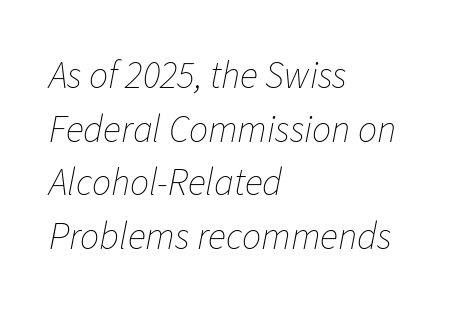
{"italic": "yes", "lean": "right", "slant_degrees": 11, "bold": "no", "weight": "thin", "width": "normal", "stroke_contrast": "low", "x_height": "medium", "monospaced": "no", "underline": "no", "align": "left", "line_spacing": "normal", "line_spacing_ratio": 1.41, "letter_spacing": "normal", "letter_spacing_em": 0.0, "glyph_px": 38}
